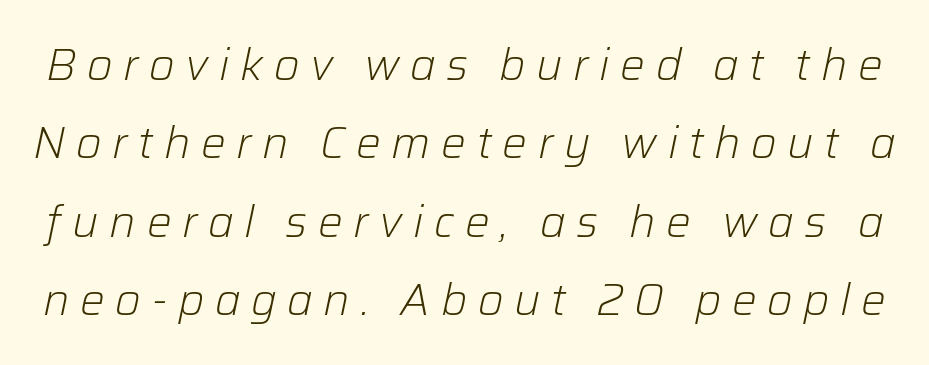
Q: Is the text bold? A: No.
Q: Is the text italic (slanted)? A: Yes, it leans right by about 12 degrees.
Q: Is the text underlined? A: No.
Q: Is the spacing between letters normal or unusually wide? A: Unusually wide.
Q: Width (condensed, normal, or wide)? A: Normal.
Q: Stroke contrast? A: Low.
Q: x-height? A: Medium.
Q: Monospaced? A: No.
